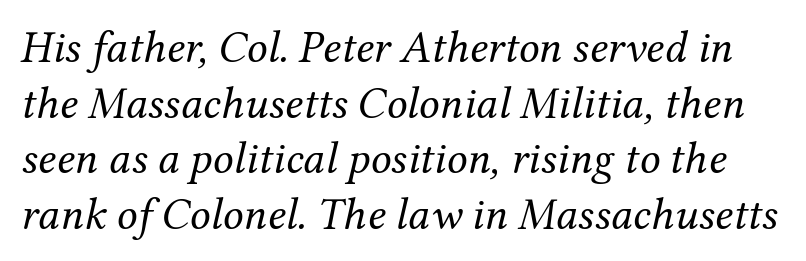
The image shows 46 px regular-weight serif type, italic (leaning right); set line spacing 1.21x, normal letter spacing, not underlined; medium stroke contrast and a medium x-height.
